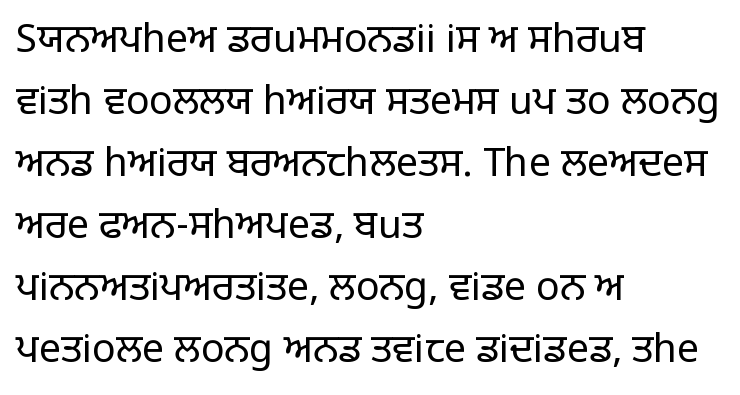
Q: Is the text bold? A: No.
Q: Is the text italic (slanted)? A: No, it is upright.
Q: Is the typeface a serif or a sans-serif typeface? A: Sans-serif.
Q: Is the text underlined? A: No.
Q: How is the paragraph aligned? A: Left-aligned.
Q: Is the spacing between letters normal or unusually wide? A: Normal.
Q: Is the spacing between lines tight, normal or loose? A: Normal.
Q: Width (condensed, normal, or wide)? A: Normal.
Q: Stroke contrast? A: Low.
Q: x-height? A: Large.
Q: Monospaced? A: No.
